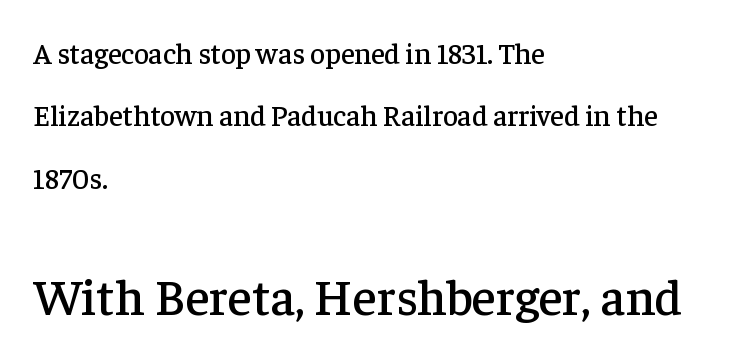
Q: Is the text italic (slanted)? A: No, it is upright.
Q: Is the typeface a serif or a sans-serif typeface? A: Serif.
Q: Is the text underlined? A: No.
Q: How is the paragraph aligned? A: Left-aligned.
Q: Is the spacing between letters normal or unusually wide? A: Normal.
Q: Is the spacing between lines tight, normal or loose? A: Loose.
Q: Which block of text is set in a larger size, the first (top) or the second (bottom)? A: The second (bottom) one.
Q: Width (condensed, normal, or wide)? A: Normal.
Q: Stroke contrast? A: Low.
Q: x-height? A: Medium.
Q: Monospaced? A: No.
